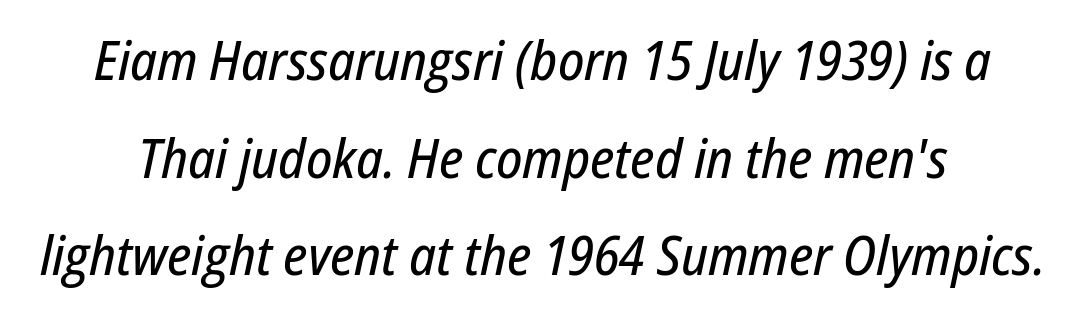
Q: Is the text italic (slanted)? A: Yes, it leans right by about 12 degrees.
Q: Is the text underlined? A: No.
Q: Is the spacing between letters normal or unusually wide? A: Normal.
Q: Width (condensed, normal, or wide)? A: Condensed.
Q: Stroke contrast? A: Low.
Q: x-height? A: Medium.
Q: Monospaced? A: No.
